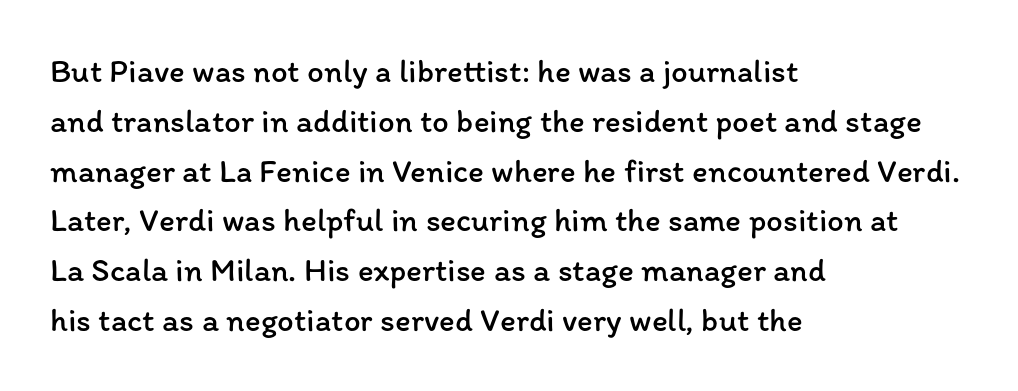
Q: Is the text bold? A: No.
Q: Is the text italic (slanted)? A: No, it is upright.
Q: Is the text underlined? A: No.
Q: How is the paragraph aligned? A: Left-aligned.
Q: Is the spacing between letters normal or unusually wide? A: Normal.
Q: Is the spacing between lines tight, normal or loose? A: Normal.
Q: Width (condensed, normal, or wide)? A: Normal.
Q: Stroke contrast? A: Low.
Q: x-height? A: Medium.
Q: Monospaced? A: No.
